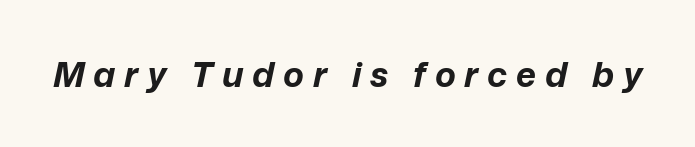
{"italic": "yes", "lean": "right", "slant_degrees": 12, "bold": "yes", "weight": "bold", "width": "normal", "stroke_contrast": "low", "x_height": "medium", "monospaced": "no", "underline": "no", "letter_spacing": "wide", "letter_spacing_em": 0.25, "glyph_px": 35}
